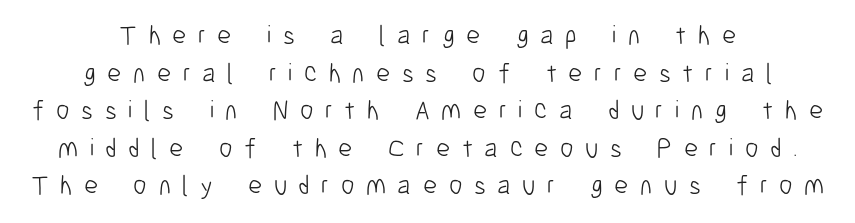
The image shows 27 px text type, upright; set centered, normal line spacing (1.39x), unusually wide letter spacing (+0.43 em), not underlined.
